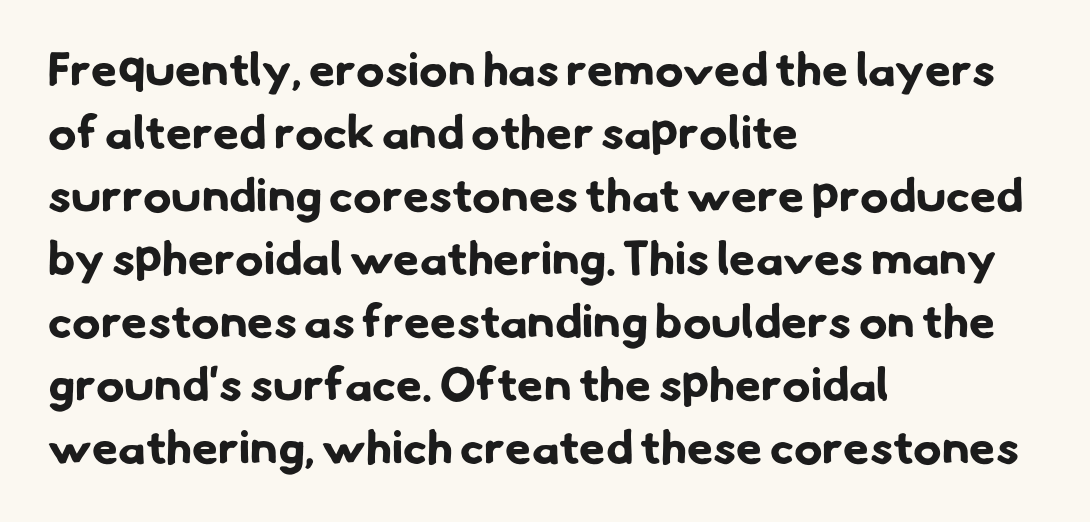
The image shows 47 px bold sans-serif type; set left-aligned, normal line spacing (1.34x), normal letter spacing, not underlined; low stroke contrast and a small x-height.
